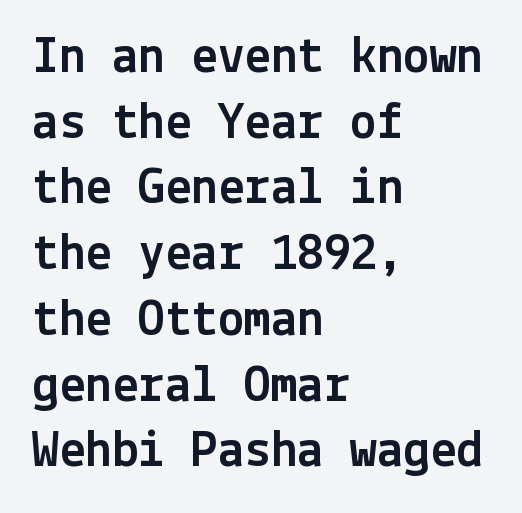
Q: Is the text italic (slanted)? A: No, it is upright.
Q: Is the typeface a serif or a sans-serif typeface? A: Sans-serif.
Q: Is the text underlined? A: No.
Q: How is the paragraph aligned? A: Left-aligned.
Q: Is the spacing between letters normal or unusually wide? A: Normal.
Q: Width (condensed, normal, or wide)? A: Normal.
Q: x-height? A: Medium.
